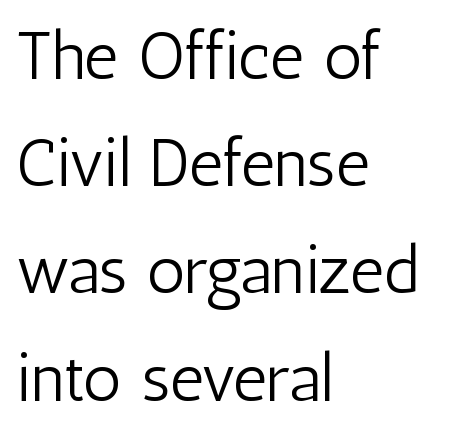
The image shows 67 px light, condensed sans-serif type, upright; set left-aligned, normal line spacing (1.6x), normal letter spacing, not underlined; low stroke contrast and a medium x-height.
